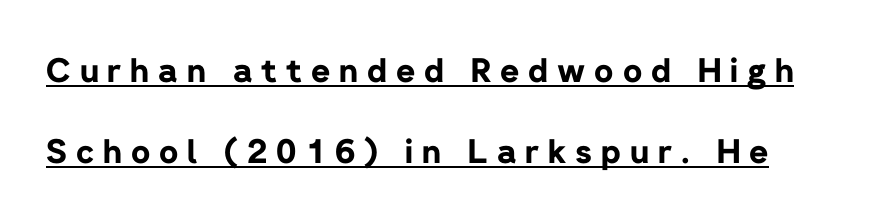
Q: Is the text bold? A: Yes.
Q: Is the text italic (slanted)? A: No, it is upright.
Q: Is the typeface a serif or a sans-serif typeface? A: Sans-serif.
Q: Is the text underlined? A: Yes.
Q: How is the paragraph aligned? A: Left-aligned.
Q: Is the spacing between letters normal or unusually wide? A: Unusually wide.
Q: Is the spacing between lines tight, normal or loose? A: Loose.
Q: Width (condensed, normal, or wide)? A: Normal.
Q: Stroke contrast? A: Low.
Q: x-height? A: Medium.
Q: Monospaced? A: No.
